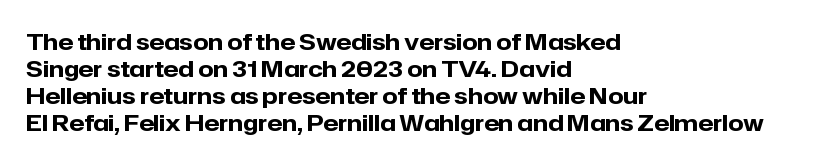
The image shows 22 px bold type, upright; set left-aligned, line spacing 1.23x, normal letter spacing, not underlined.
